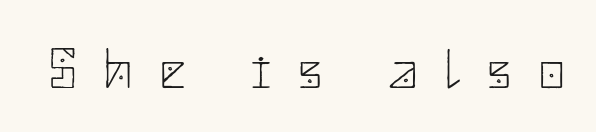
{"serif": "no", "italic": "no", "bold": "no", "weight": "thin", "width": "normal", "stroke_contrast": "low", "x_height": "small", "underline": "no", "letter_spacing": "wide", "letter_spacing_em": 0.49, "glyph_px": 56}
